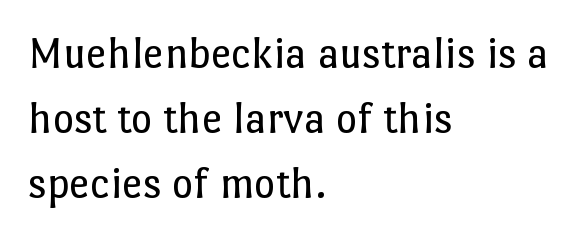
The image shows 46 px regular-weight type, upright; set left-aligned, normal line spacing (1.41x), normal letter spacing, not underlined; low stroke contrast and a medium x-height.
